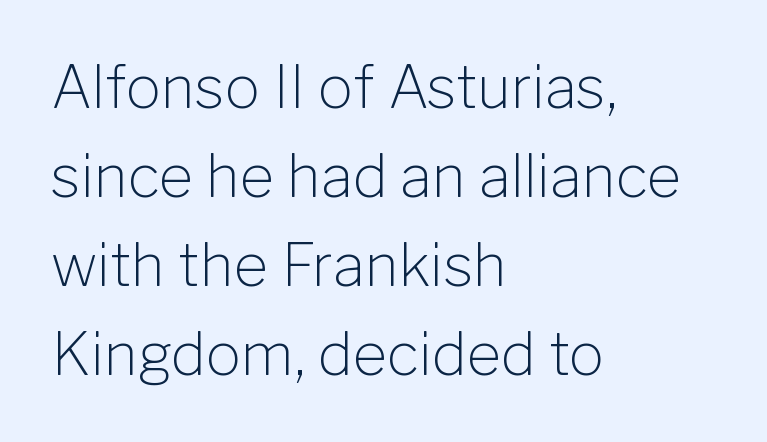
Posture: straight, roman, zero tilt. Just letters on the line, the space beneath them empty. Does extra space separate the letters? No, they use regular spacing. This sample is left-justified, so line endings fall wherever the words run out. Vertical stems look standard width or narrower in stroke.
